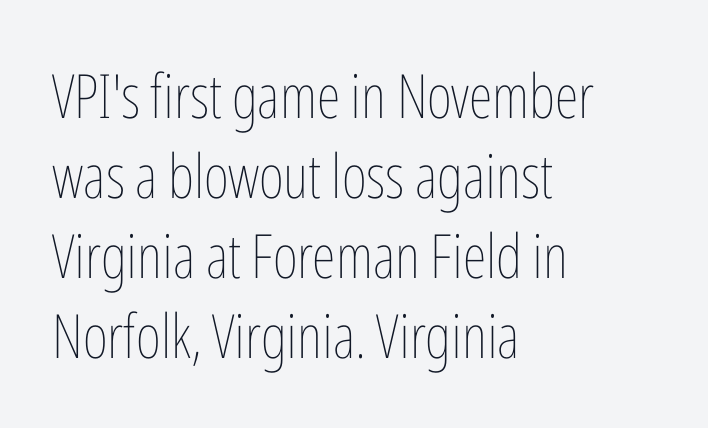
The image shows 61 px thin, condensed type, upright; set left-aligned, normal line spacing (1.31x), normal letter spacing, not underlined; low stroke contrast and a medium x-height.
